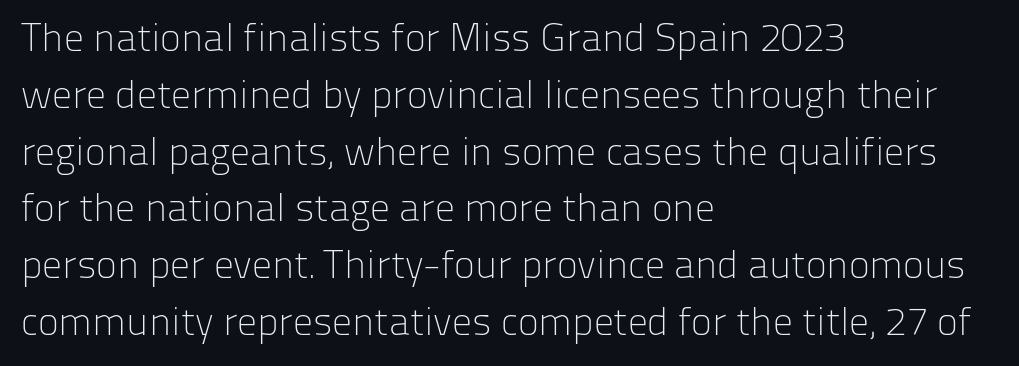
Check where the strokes stop: nothing finishes them off — pure sans. The type is set solid horizontally, with unmodified tracking. The lettering stays uniformly vertical, giving the passage a roman look. The zone under the glyphs is completely vacant. Proportional: the letters do not fall into vertical columns.
